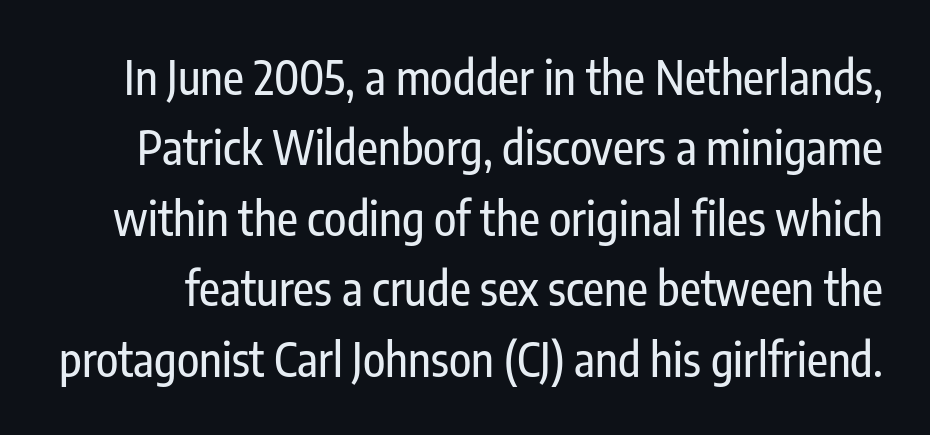
The image shows 46 px condensed sans-serif type, upright; set normal line spacing (1.53x), normal letter spacing, not underlined; low stroke contrast and a medium x-height.
